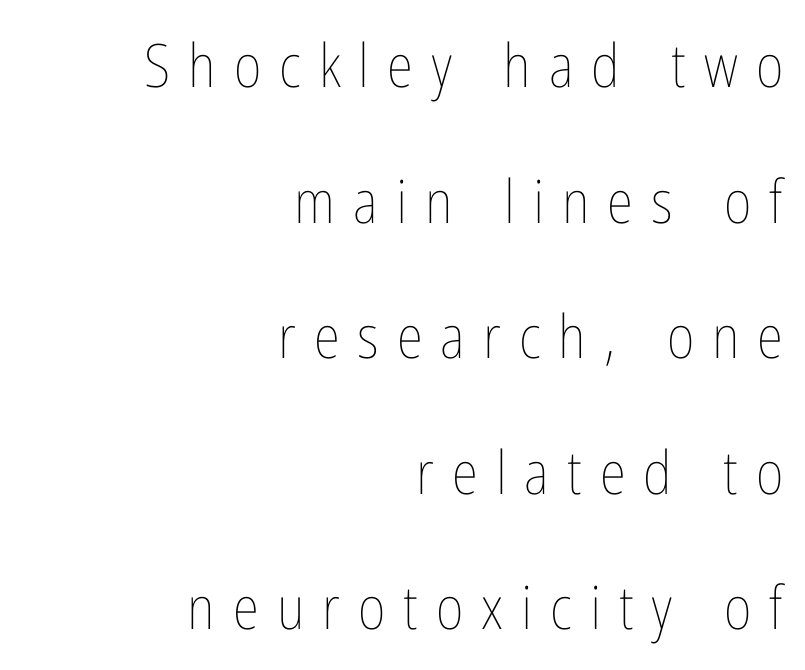
{"italic": "no", "bold": "no", "weight": "thin", "width": "condensed", "stroke_contrast": "low", "x_height": "medium", "monospaced": "no", "underline": "no", "align": "right", "line_spacing": "loose", "line_spacing_ratio": 2.26, "letter_spacing": "wide", "letter_spacing_em": 0.3, "glyph_px": 60}
